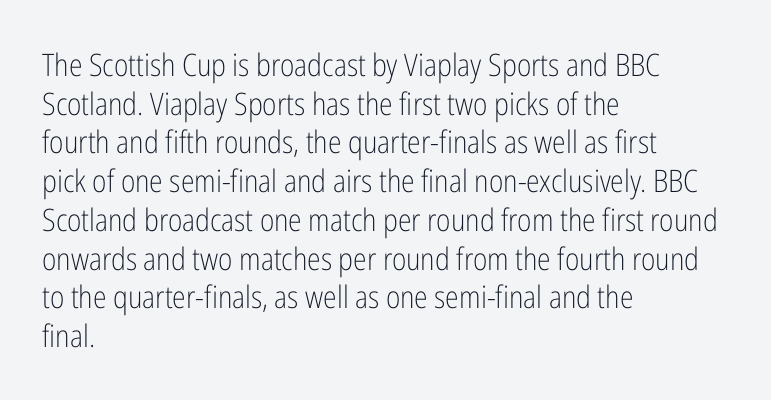
{"serif": "no", "italic": "no", "bold": "no", "weight": "light", "width": "condensed", "stroke_contrast": "low", "x_height": "medium", "monospaced": "no", "underline": "no", "align": "left", "line_spacing": "normal", "line_spacing_ratio": 1.25, "letter_spacing": "normal", "letter_spacing_em": 0.0, "glyph_px": 31}
